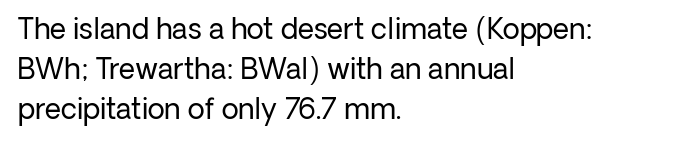
Typographically, this falls in the sans-serif category. Default kerning and tracking; the words read as compact shapes. Do the characters align in a grid? No, the font is proportional. Italic? Not at all — the glyphs are vertical. The cut favours lightness, reaching ordinary text weight at its darkest. Vertical spacing — default.
